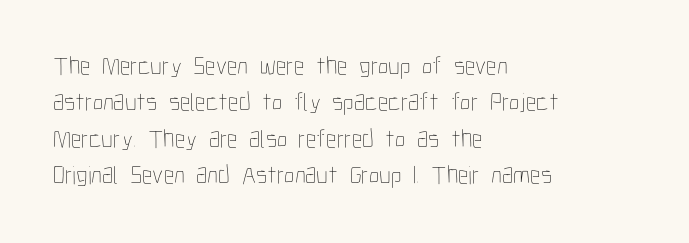
Q: Is the text bold? A: No.
Q: Is the text italic (slanted)? A: No, it is upright.
Q: Is the text underlined? A: No.
Q: How is the paragraph aligned? A: Left-aligned.
Q: Is the spacing between letters normal or unusually wide? A: Normal.
Q: Is the spacing between lines tight, normal or loose? A: Normal.
